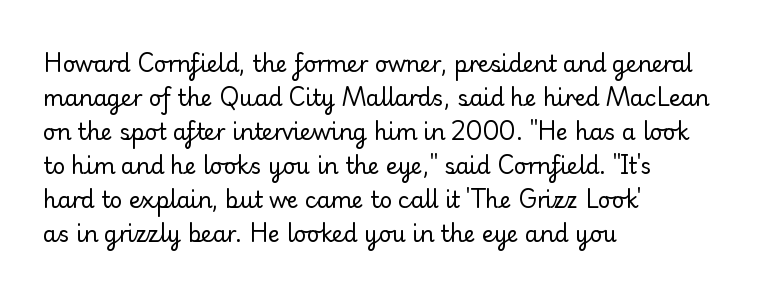
The image shows 22 px text type, upright; set left-aligned, normal line spacing (1.55x), normal letter spacing, not underlined.
